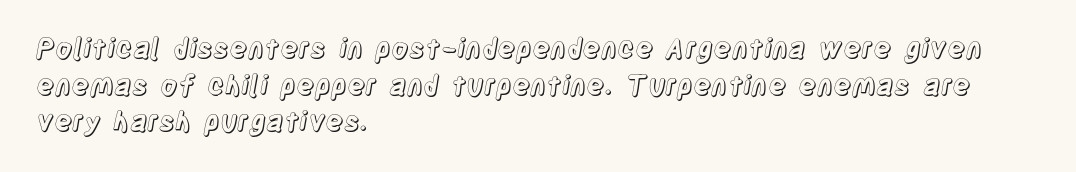
Q: Is the text italic (slanted)? A: Yes.
Q: Is the text underlined? A: No.
Q: How is the paragraph aligned? A: Left-aligned.
Q: Is the spacing between letters normal or unusually wide? A: Normal.
Q: Is the spacing between lines tight, normal or loose? A: Normal.
